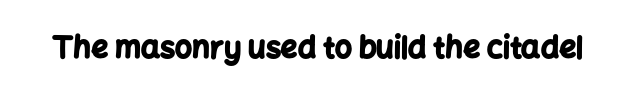
The image shows 30 px bold sans-serif type, upright; set normal letter spacing, not underlined; low stroke contrast and a medium x-height.
